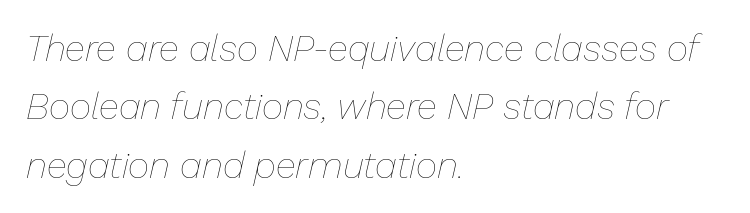
A classic flush-left, rag-right setting is used for this passage. Would a proofreader flag this as italicized? Yes. Note the varied advance widths — an 'i' is clearly narrower than an 'm'. Type without underlining. The letters look calm and open, with moderate or lighter stems. Short note: letters normally spaced.
